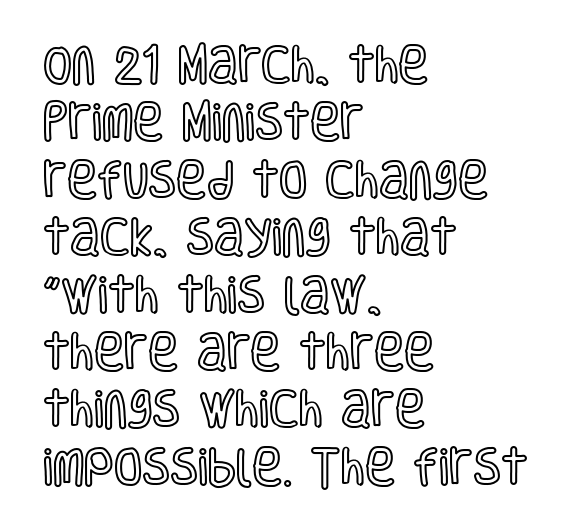
Q: Is the text italic (slanted)? A: No, it is upright.
Q: Is the text underlined? A: No.
Q: How is the paragraph aligned? A: Left-aligned.
Q: Is the spacing between letters normal or unusually wide? A: Normal.
Q: Is the spacing between lines tight, normal or loose? A: Normal.
Q: Width (condensed, normal, or wide)? A: Condensed.
Q: x-height? A: Large.
Q: Monospaced? A: No.
